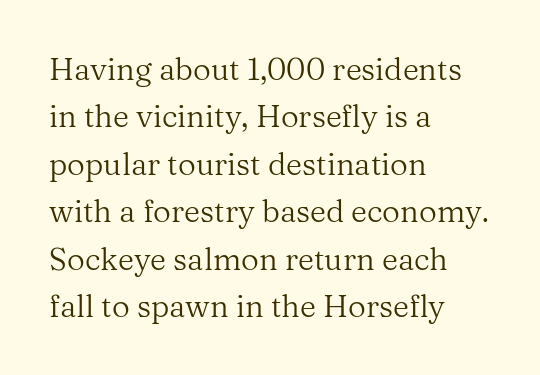
The image shows 31 px regular-weight serif type, upright; set left-aligned, normal line spacing (1.53x), normal letter spacing, not underlined; medium stroke contrast and a medium x-height.
